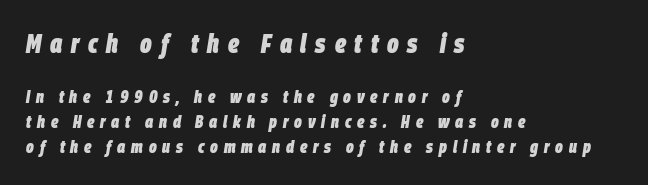
Q: Is the text bold? A: Yes.
Q: Is the text italic (slanted)? A: Yes, it leans right by about 9 degrees.
Q: Is the text underlined? A: No.
Q: How is the paragraph aligned? A: Left-aligned.
Q: Is the spacing between letters normal or unusually wide? A: Unusually wide.
Q: Is the spacing between lines tight, normal or loose? A: Normal.
Q: Which block of text is set in a larger size, the first (top) or the second (bottom)? A: The first (top) one.
